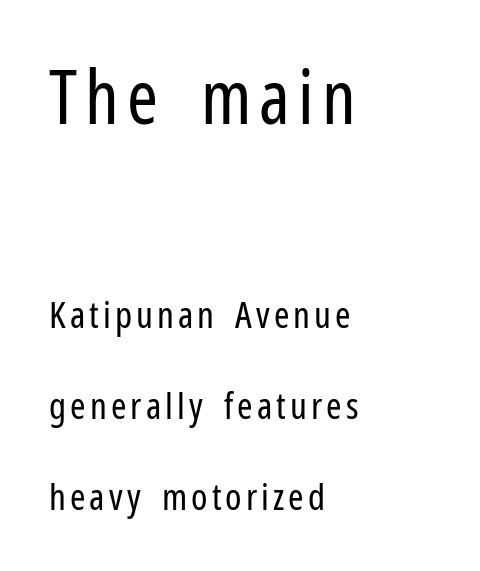
Q: Is the text bold? A: No.
Q: Is the text italic (slanted)? A: No, it is upright.
Q: Is the typeface a serif or a sans-serif typeface? A: Sans-serif.
Q: Is the text underlined? A: No.
Q: How is the paragraph aligned? A: Left-aligned.
Q: Is the spacing between lines tight, normal or loose? A: Loose.
Q: Which block of text is set in a larger size, the first (top) or the second (bottom)? A: The first (top) one.
Q: Width (condensed, normal, or wide)? A: Condensed.
Q: Stroke contrast? A: Low.
Q: x-height? A: Medium.
Q: Monospaced? A: No.
